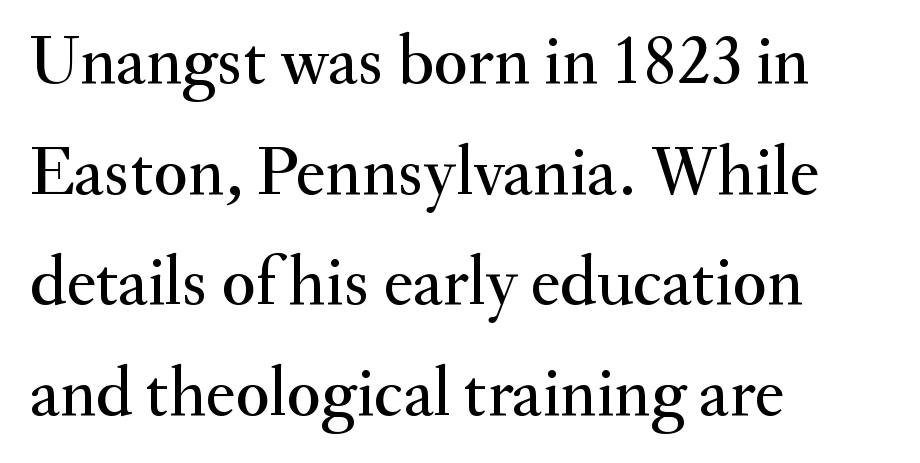
Every character sits straight up, as roman type does. Baseline-to-baseline distance is the conventional proportion of letter height. I'd call this a serif setting — the letters wear small feet. You could not count columns in this text — the font is proportionally spaced. Between one letter and the next there's only the usual sliver of space. The string is rendered with underlining switched off.
